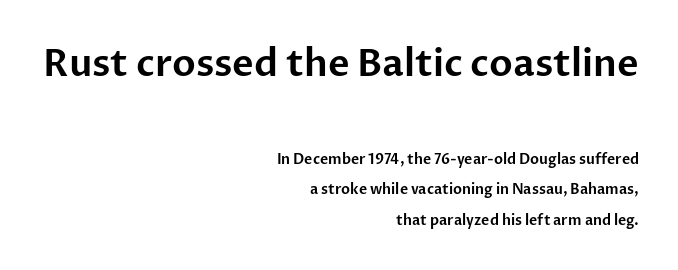
Q: Is the text italic (slanted)? A: No, it is upright.
Q: Is the typeface a serif or a sans-serif typeface? A: Sans-serif.
Q: Is the text underlined? A: No.
Q: How is the paragraph aligned? A: Right-aligned.
Q: Is the spacing between letters normal or unusually wide? A: Normal.
Q: Is the spacing between lines tight, normal or loose? A: Loose.
Q: Which block of text is set in a larger size, the first (top) or the second (bottom)? A: The first (top) one.
Q: Width (condensed, normal, or wide)? A: Normal.
Q: Stroke contrast? A: Low.
Q: x-height? A: Medium.
Q: Monospaced? A: No.
